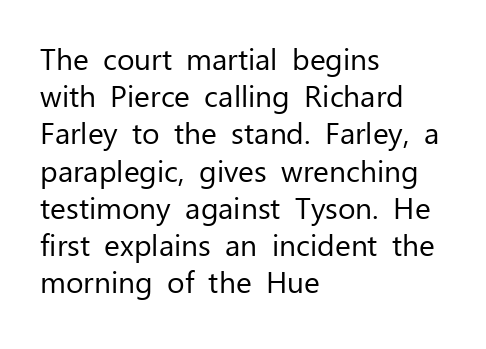
{"serif": "no", "italic": "no", "bold": "no", "weight": "regular", "width": "normal", "stroke_contrast": "low", "x_height": "medium", "monospaced": "no", "underline": "no", "align": "left", "line_spacing_ratio": 1.24, "letter_spacing": "normal", "letter_spacing_em": 0.0, "glyph_px": 30}
